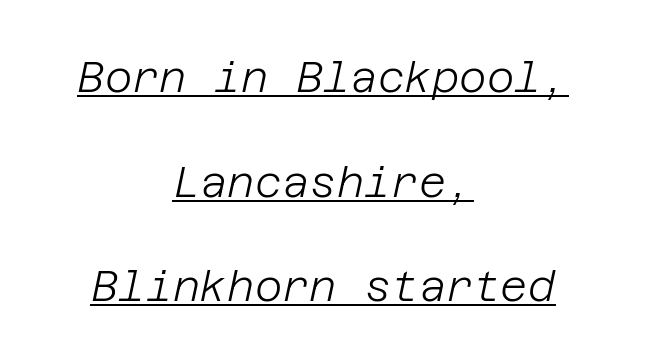
The image shows 42 px light type, italic (leaning right); set centered, loose line spacing (2.49x), normal letter spacing, underlined; low stroke contrast and a large x-height.
